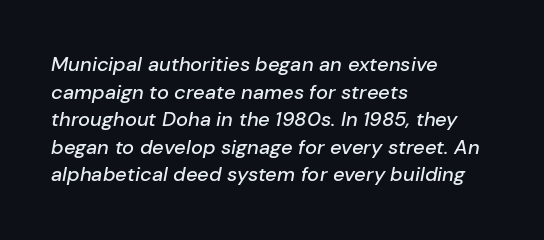
The image shows 20 px text type, italic (leaning right); set left-aligned, normal line spacing (1.38x), normal letter spacing, not underlined.
